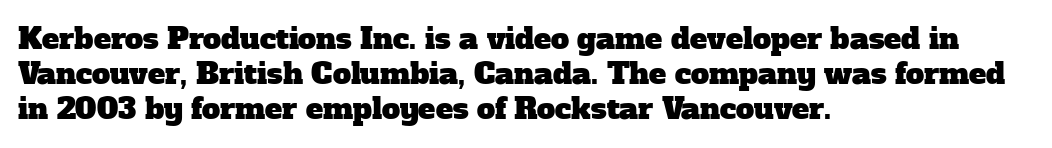
The setting favours the left margin, as ordinary paragraphs usually do. The foot of each line stays bare and open. Nothing unusual about the tracking: characters are spaced as the font intends. The glyphs in this specimen are seriffed. Note the varied advance widths — an 'i' is clearly narrower than an 'm'.
